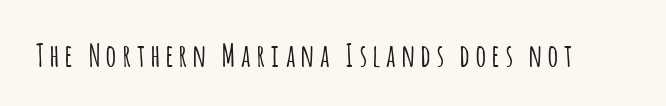
{"serif": "no", "italic": "no", "width": "condensed", "stroke_contrast": "low", "x_height": "large", "monospaced": "no", "underline": "no", "letter_spacing": "wide", "letter_spacing_em": 0.21, "glyph_px": 31}
